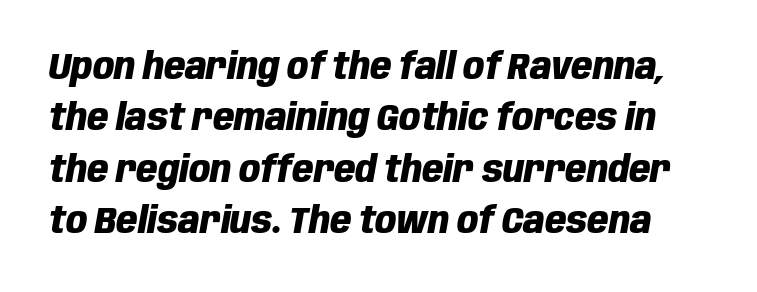
This sample has the flowing, uneven cadence of proportional lettering. Yep, that's italic — everything's leaning. Just letters on the line, the space beneath them empty. Normally led — the rows are evenly, conventionally spaced. Glyph-to-glyph distance matches everyday printed text. A dark, heavy texture on the line: the type is bold.
